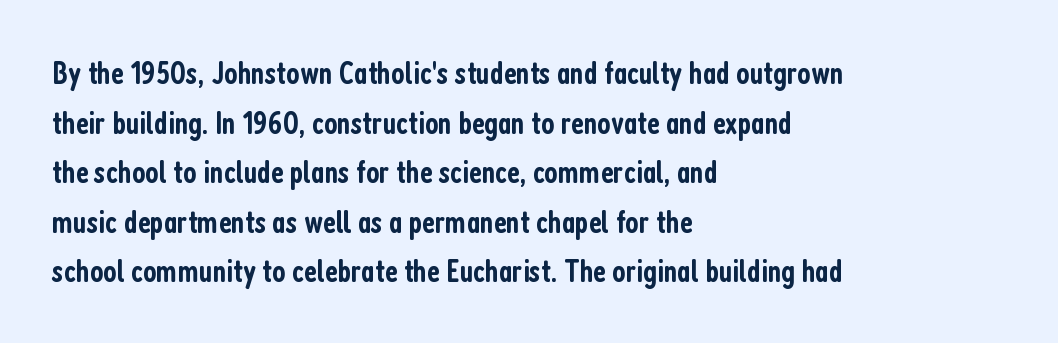
The image shows 32 px semibold, condensed sans-serif type, upright; set left-aligned, normal line spacing (1.55x), normal letter spacing, not underlined; low stroke contrast and a medium x-height.
